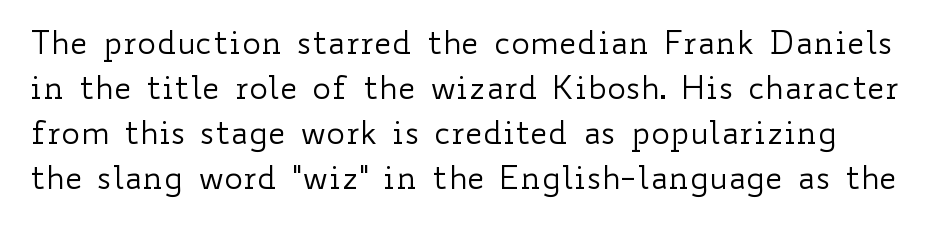
{"italic": "no", "bold": "no", "weight": "regular", "width": "wide", "stroke_contrast": "low", "x_height": "small", "monospaced": "no", "underline": "no", "line_spacing": "normal", "line_spacing_ratio": 1.41, "letter_spacing": "normal", "letter_spacing_em": 0.0, "glyph_px": 32}
